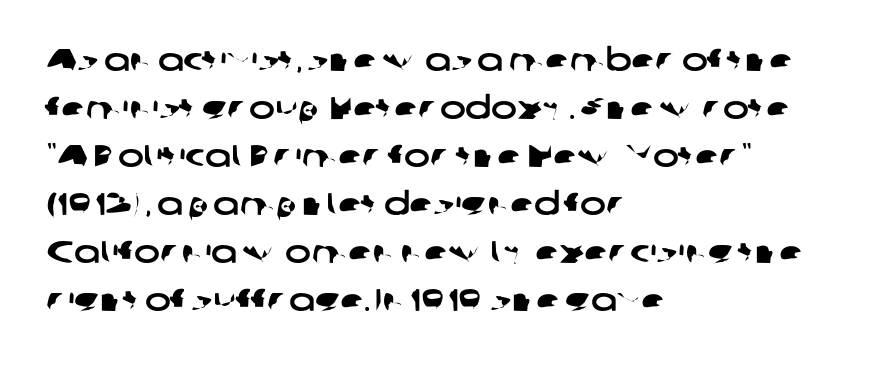
Proportional: the letters do not fall into vertical columns. The vertical gap from one line to the next is medium. The rendering shows plain stroke endings on the letterforms — a sans-serif design. Each word holds together tightly as a unit, with standard inter-letter gaps. Is the block centered? No — it sits flush against the left margin.
